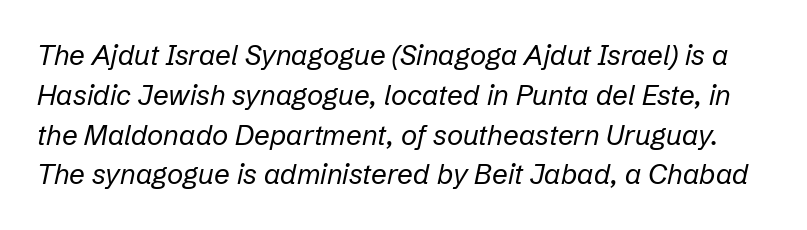
{"italic": "yes", "lean": "right", "slant_degrees": 12, "bold": "no", "weight": "regular", "width": "normal", "stroke_contrast": "low", "x_height": "medium", "monospaced": "no", "underline": "no", "line_spacing": "normal", "line_spacing_ratio": 1.42, "letter_spacing": "normal", "letter_spacing_em": 0.0, "glyph_px": 28}
